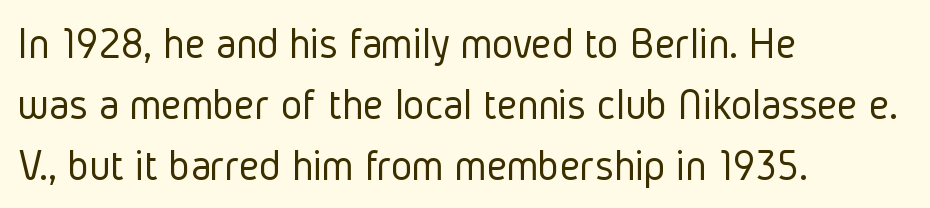
No letter is thick-stroked: the sample isn't bold. Is this a fixed-width face? No — the glyphs have proportional, varying widths. The tracking reads as untouched default to a designer's eye. These lines sit exactly where default settings would place them. The lettering holds an erect, upright posture throughout.
